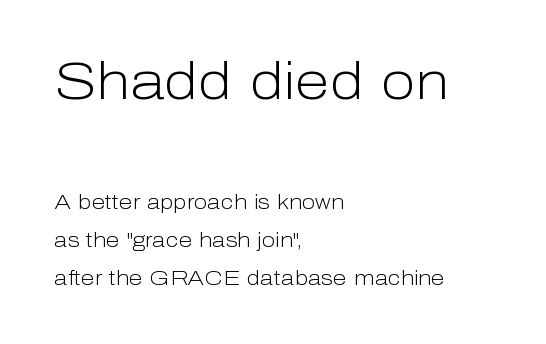
Q: Is the text bold? A: No.
Q: Is the text italic (slanted)? A: No, it is upright.
Q: Is the typeface a serif or a sans-serif typeface? A: Sans-serif.
Q: Is the text underlined? A: No.
Q: How is the paragraph aligned? A: Left-aligned.
Q: Is the spacing between letters normal or unusually wide? A: Normal.
Q: Which block of text is set in a larger size, the first (top) or the second (bottom)? A: The first (top) one.
Q: Width (condensed, normal, or wide)? A: Normal.
Q: Stroke contrast? A: Low.
Q: x-height? A: Medium.
Q: Monospaced? A: No.
